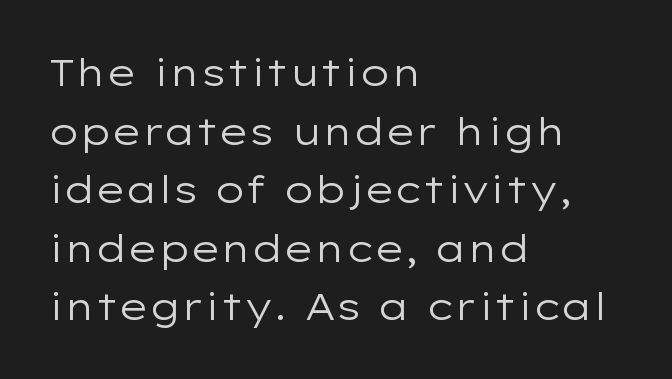
{"serif": "no", "italic": "no", "bold": "no", "weight": "regular", "width": "wide", "stroke_contrast": "low", "x_height": "medium", "monospaced": "no", "underline": "no", "align": "left", "line_spacing": "normal", "line_spacing_ratio": 1.54, "letter_spacing": "normal", "letter_spacing_em": 0.0, "glyph_px": 38}
